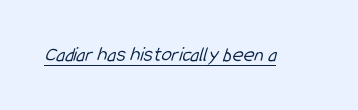
Notice how a bar underscores the lettering throughout. Weight: in the light-to-regular range. The tracking reads as untouched default to a designer's eye.
